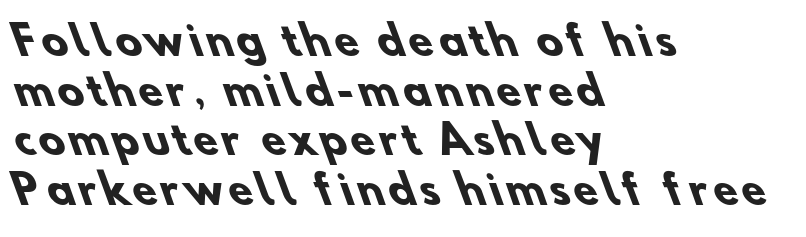
Q: Is the text bold? A: Yes.
Q: Is the typeface a serif or a sans-serif typeface? A: Sans-serif.
Q: Is the text underlined? A: No.
Q: How is the paragraph aligned? A: Left-aligned.
Q: Is the spacing between lines tight, normal or loose? A: Normal.
Q: Width (condensed, normal, or wide)? A: Normal.
Q: Stroke contrast? A: Low.
Q: x-height? A: Small.
Q: Monospaced? A: No.
